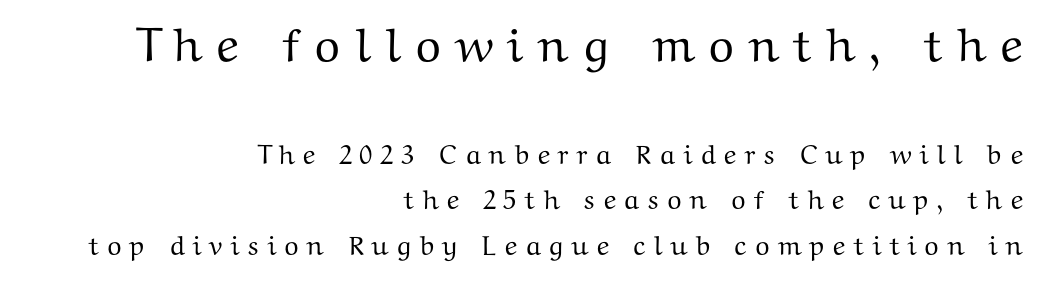
The image shows 48 px wide serif type, upright; set right-aligned, normal line spacing (1.69x), unusually wide letter spacing (+0.27 em), not underlined; the first (top) block is 1.78x larger; medium stroke contrast and a medium x-height.
